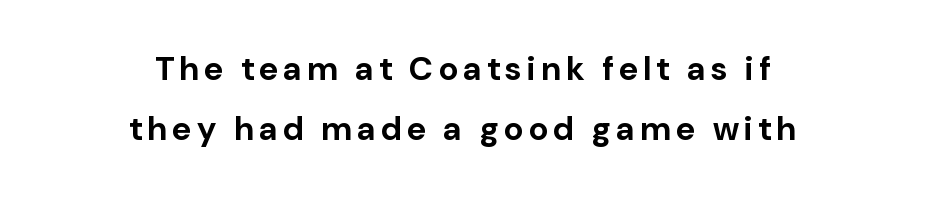
Q: Is the text bold? A: Yes.
Q: Is the text italic (slanted)? A: No, it is upright.
Q: Is the typeface a serif or a sans-serif typeface? A: Sans-serif.
Q: Is the text underlined? A: No.
Q: How is the paragraph aligned? A: Centered.
Q: Width (condensed, normal, or wide)? A: Normal.
Q: Stroke contrast? A: Low.
Q: x-height? A: Medium.
Q: Monospaced? A: No.
